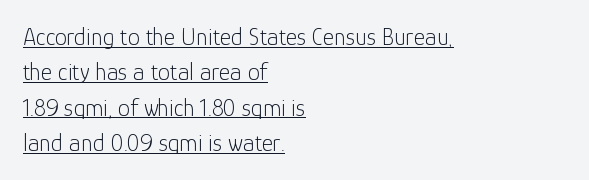
{"italic": "no", "bold": "no", "underline": "yes", "align": "left", "line_spacing": "normal", "line_spacing_ratio": 1.47, "letter_spacing": "normal", "letter_spacing_em": 0.0, "glyph_px": 24}
